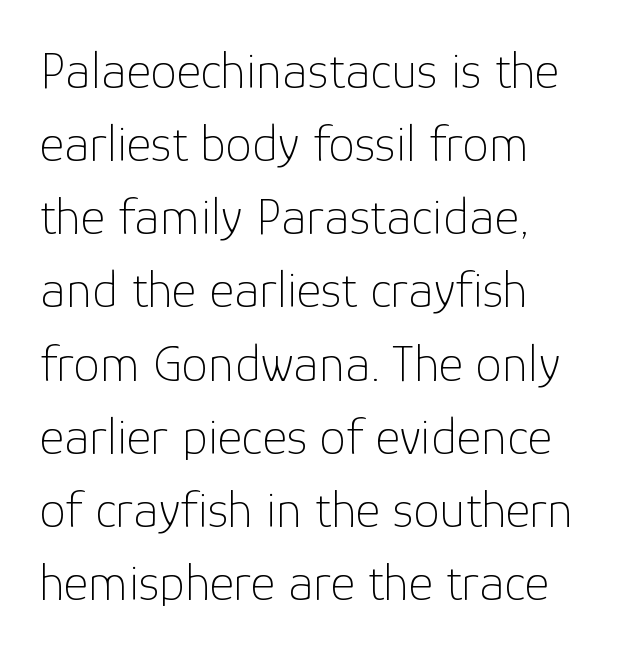
{"serif": "no", "italic": "no", "bold": "no", "weight": "thin", "width": "normal", "stroke_contrast": "low", "x_height": "medium", "monospaced": "no", "underline": "no", "align": "left", "line_spacing": "normal", "line_spacing_ratio": 1.38, "letter_spacing": "normal", "letter_spacing_em": 0.0, "glyph_px": 53}
